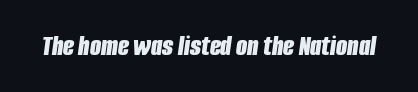
Summary of weight: heavy, a full bold. The axis of the letterforms is tilted away from vertical. Character widths vary here, with narrow letters taking less room than wide ones. Words appear dense and cohesive because spacing is normal. Honestly, there is no underline to notice here at all.
